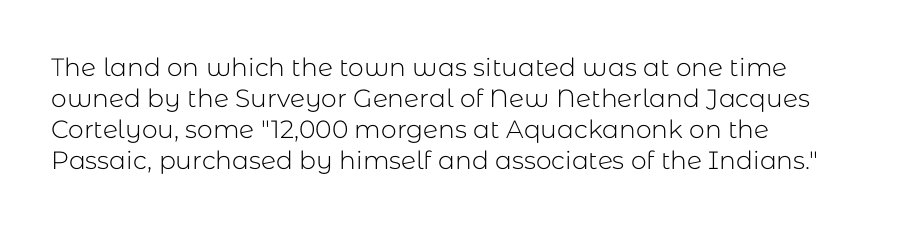
{"italic": "no", "bold": "no", "underline": "no", "align": "left", "line_spacing_ratio": 1.24, "letter_spacing": "normal", "letter_spacing_em": 0.0, "glyph_px": 25}
